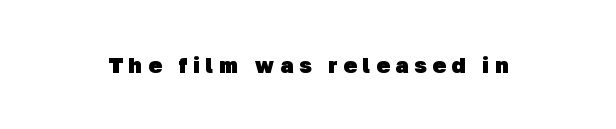
Words appear elongated and porous because spacing is wide. Strong, thick strokes mark this as bold type. Glance below the letters and you will spot only blank space.
